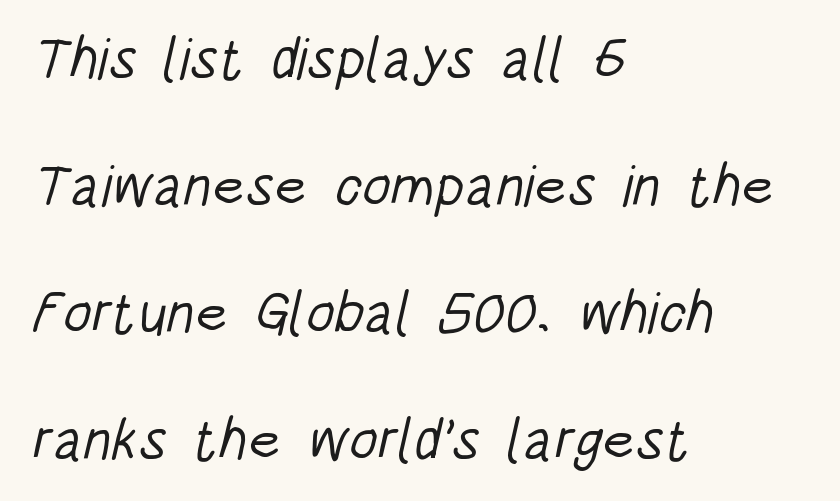
Q: Is the text bold? A: No.
Q: Is the typeface a serif or a sans-serif typeface? A: Sans-serif.
Q: Is the text underlined? A: No.
Q: How is the paragraph aligned? A: Left-aligned.
Q: Is the spacing between letters normal or unusually wide? A: Normal.
Q: Is the spacing between lines tight, normal or loose? A: Loose.
Q: Width (condensed, normal, or wide)? A: Condensed.
Q: Stroke contrast? A: Low.
Q: x-height? A: Large.
Q: Monospaced? A: No.
